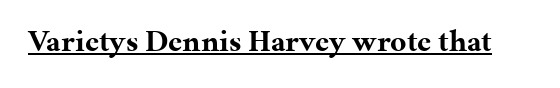
Q: Is the text bold? A: Yes.
Q: Is the text italic (slanted)? A: No, it is upright.
Q: Is the typeface a serif or a sans-serif typeface? A: Serif.
Q: Is the text underlined? A: Yes.
Q: Is the spacing between letters normal or unusually wide? A: Normal.
Q: Width (condensed, normal, or wide)? A: Normal.
Q: Stroke contrast? A: Medium.
Q: x-height? A: Medium.
Q: Monospaced? A: No.
